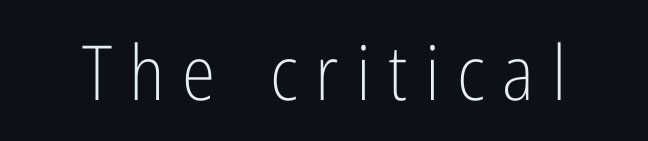
Q: Is the text bold? A: No.
Q: Is the text italic (slanted)? A: No, it is upright.
Q: Is the typeface a serif or a sans-serif typeface? A: Sans-serif.
Q: Is the text underlined? A: No.
Q: Is the spacing between letters normal or unusually wide? A: Unusually wide.
Q: Width (condensed, normal, or wide)? A: Condensed.
Q: Stroke contrast? A: Low.
Q: x-height? A: Medium.
Q: Monospaced? A: No.
